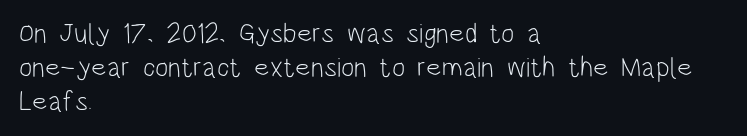
{"serif": "no", "italic": "no", "bold": "no", "weight": "light", "width": "condensed", "stroke_contrast": "low", "x_height": "large", "monospaced": "no", "underline": "no", "align": "left", "line_spacing_ratio": 1.22, "letter_spacing": "normal", "letter_spacing_em": 0.0, "glyph_px": 28}
